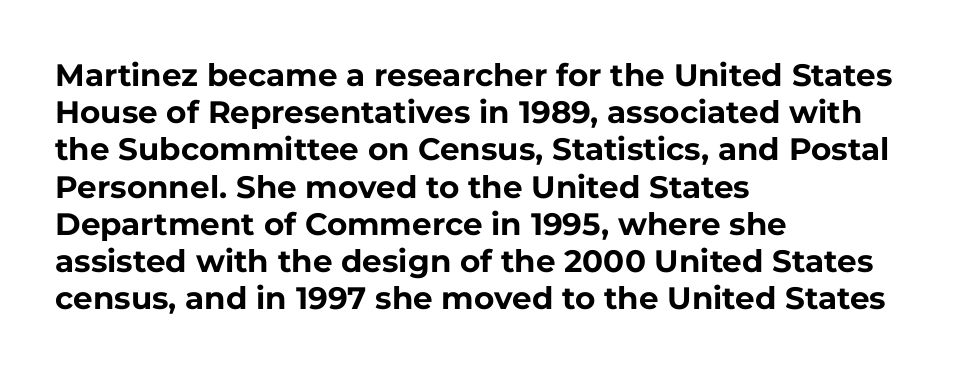
This sample has the flowing, uneven cadence of proportional lettering. Summary of weight: heavy, a full bold. The passage shown is typeset with a sans-serif family. The glyphs are unaccompanied by any horizontal stroke below them.
